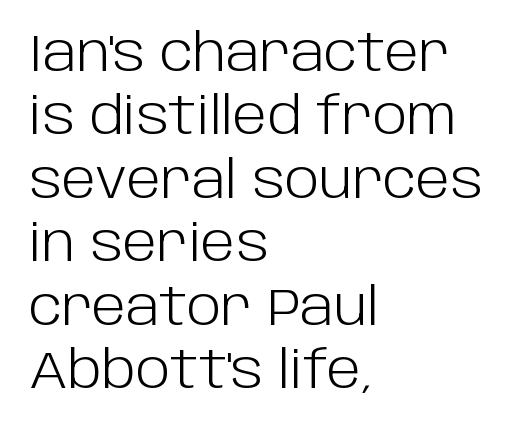
The image shows 52 px light sans-serif type, upright; set left-aligned, line spacing 1.22x, normal letter spacing, not underlined; low stroke contrast and a large x-height.
